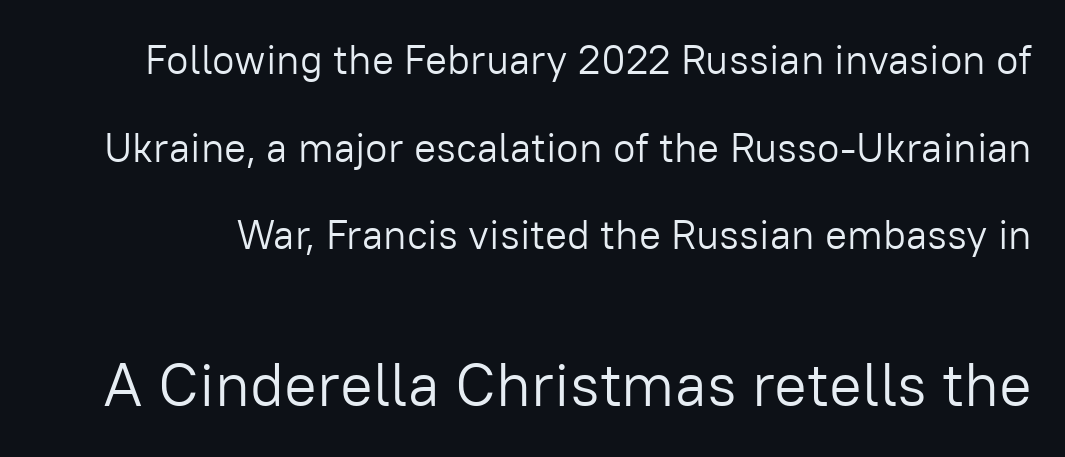
Baseline-to-baseline distance is far greater than the letter height. Check under the words: just untouched page. Ink coverage per letter is moderate at most. Tracking here is standard; glyphs follow each other at the usual distance.
